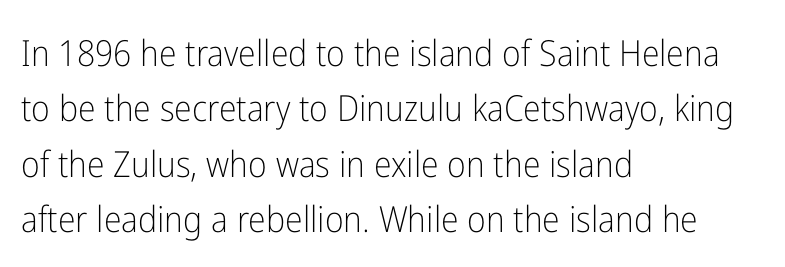
The image shows 36 px light, condensed sans-serif type, upright; set left-aligned, normal line spacing (1.54x), normal letter spacing, not underlined; low stroke contrast and a medium x-height.
